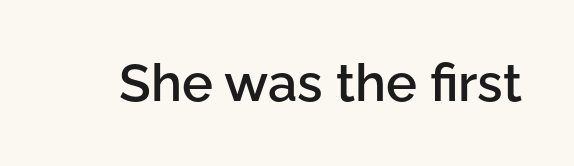
The image shows 52 px semibold sans-serif type, upright; set normal letter spacing, not underlined; low stroke contrast and a medium x-height.
